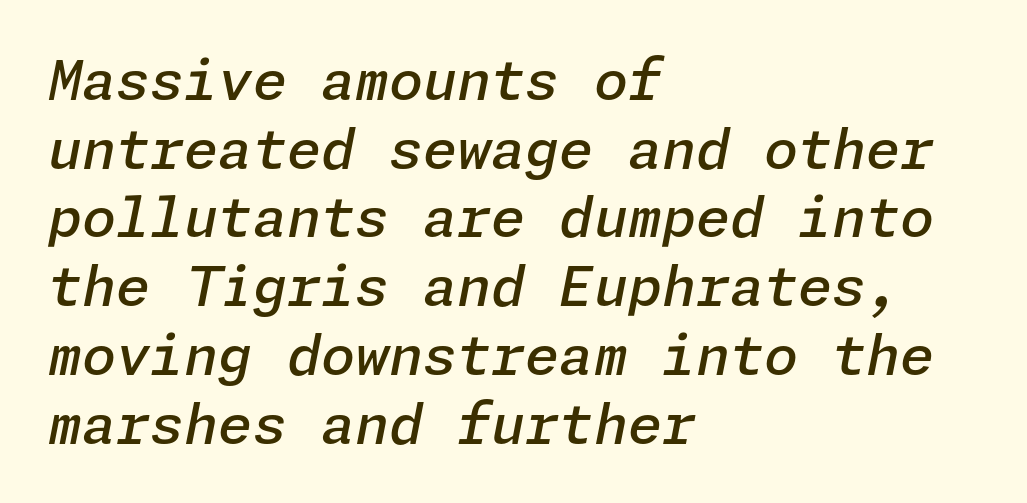
Q: Is the text bold? A: Semi-bold.
Q: Is the text italic (slanted)? A: Yes, it leans right by about 11 degrees.
Q: Is the text underlined? A: No.
Q: How is the paragraph aligned? A: Left-aligned.
Q: Is the spacing between letters normal or unusually wide? A: Normal.
Q: Is the spacing between lines tight, normal or loose? A: Normal.
Q: Width (condensed, normal, or wide)? A: Normal.
Q: Stroke contrast? A: Low.
Q: x-height? A: Medium.
